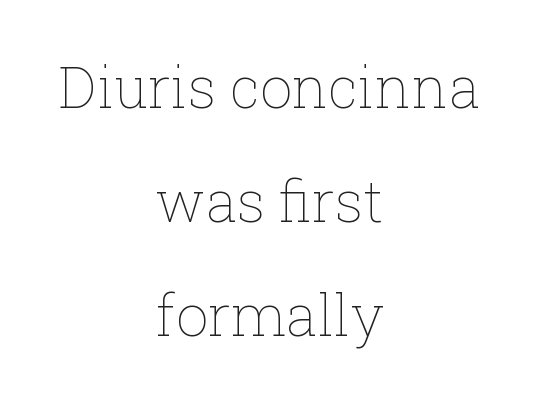
Q: Is the text bold? A: No.
Q: Is the text italic (slanted)? A: No, it is upright.
Q: Is the text underlined? A: No.
Q: How is the paragraph aligned? A: Centered.
Q: Is the spacing between letters normal or unusually wide? A: Normal.
Q: Is the spacing between lines tight, normal or loose? A: Loose.
Q: Width (condensed, normal, or wide)? A: Normal.
Q: Stroke contrast? A: Low.
Q: x-height? A: Medium.
Q: Monospaced? A: No.
